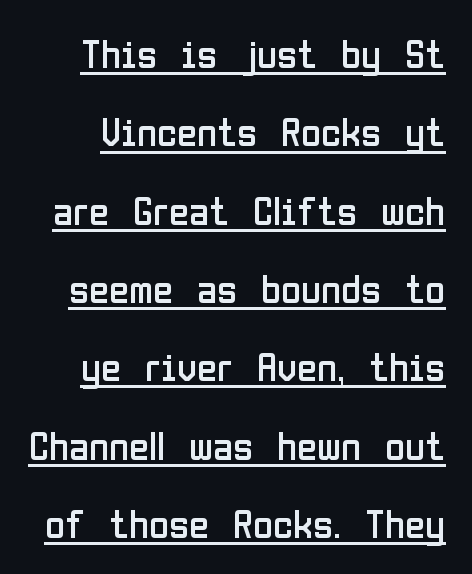
Q: Is the text bold? A: No.
Q: Is the text italic (slanted)? A: No, it is upright.
Q: Is the typeface a serif or a sans-serif typeface? A: Sans-serif.
Q: Is the text underlined? A: Yes.
Q: Is the spacing between letters normal or unusually wide? A: Normal.
Q: Is the spacing between lines tight, normal or loose? A: Loose.
Q: Width (condensed, normal, or wide)? A: Condensed.
Q: Stroke contrast? A: Low.
Q: x-height? A: Medium.
Q: Monospaced? A: No.
